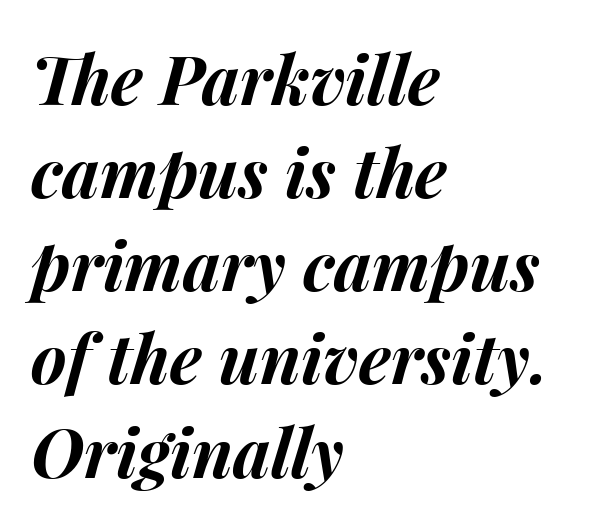
{"italic": "yes", "lean": "right", "slant_degrees": 15, "bold": "yes", "weight": "bold", "width": "normal", "stroke_contrast": "medium", "x_height": "medium", "monospaced": "no", "underline": "no", "align": "left", "line_spacing": "normal", "line_spacing_ratio": 1.37, "letter_spacing": "normal", "letter_spacing_em": 0.0, "glyph_px": 68}
